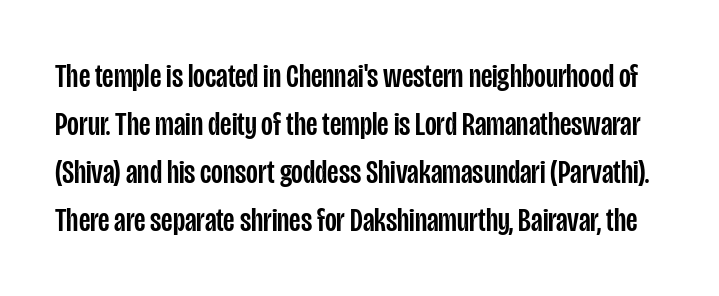
Q: Is the text italic (slanted)? A: No, it is upright.
Q: Is the typeface a serif or a sans-serif typeface? A: Sans-serif.
Q: Is the text underlined? A: No.
Q: Is the spacing between letters normal or unusually wide? A: Normal.
Q: Is the spacing between lines tight, normal or loose? A: Normal.
Q: Width (condensed, normal, or wide)? A: Condensed.
Q: Stroke contrast? A: Low.
Q: x-height? A: Large.
Q: Monospaced? A: No.
